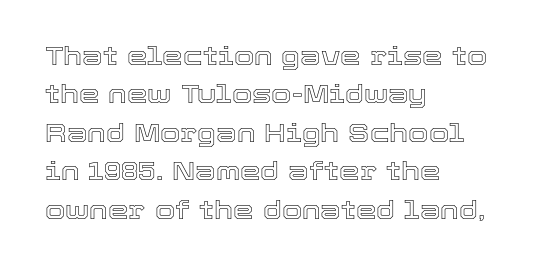
Q: Is the text italic (slanted)? A: No, it is upright.
Q: Is the text underlined? A: No.
Q: How is the paragraph aligned? A: Left-aligned.
Q: Is the spacing between letters normal or unusually wide? A: Normal.
Q: Is the spacing between lines tight, normal or loose? A: Normal.
